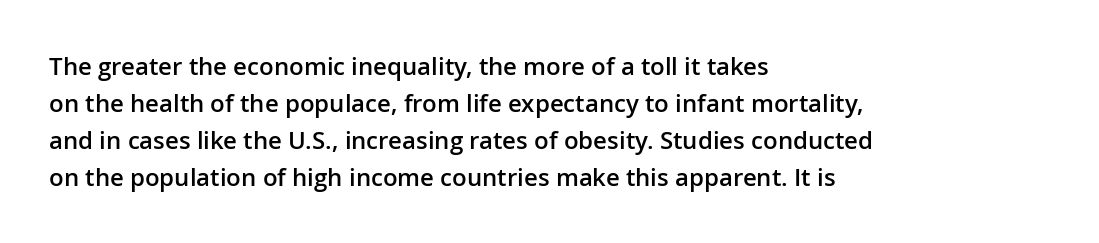
Q: Is the text bold? A: Semi-bold.
Q: Is the text italic (slanted)? A: No, it is upright.
Q: Is the text underlined? A: No.
Q: How is the paragraph aligned? A: Left-aligned.
Q: Is the spacing between letters normal or unusually wide? A: Normal.
Q: Is the spacing between lines tight, normal or loose? A: Normal.
